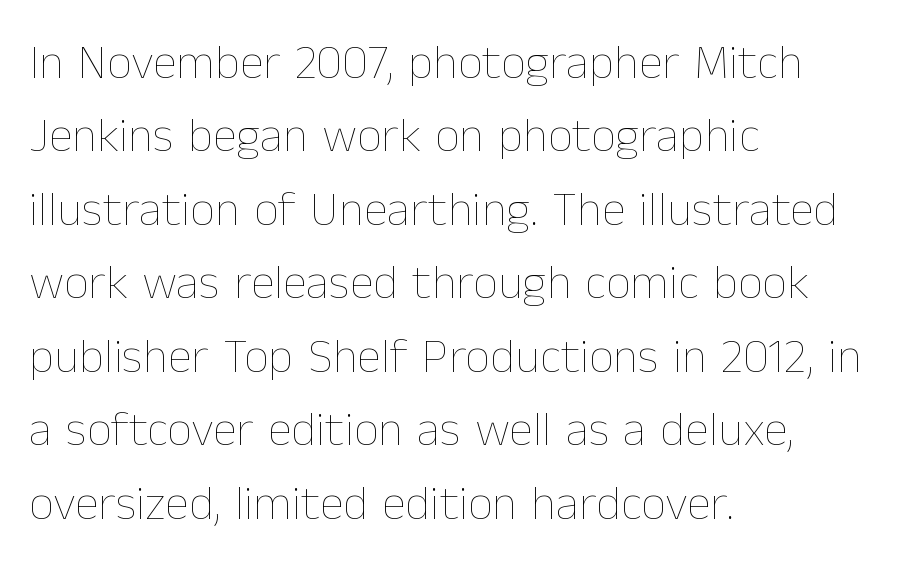
Q: Is the text bold? A: No.
Q: Is the text italic (slanted)? A: No, it is upright.
Q: Is the text underlined? A: No.
Q: How is the paragraph aligned? A: Left-aligned.
Q: Is the spacing between letters normal or unusually wide? A: Normal.
Q: Is the spacing between lines tight, normal or loose? A: Normal.
Q: Width (condensed, normal, or wide)? A: Normal.
Q: Stroke contrast? A: Low.
Q: x-height? A: Medium.
Q: Monospaced? A: No.
